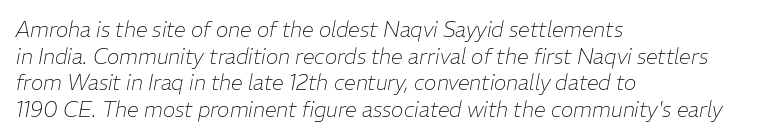
{"italic": "yes", "lean": "right", "slant_degrees": 11, "bold": "no", "underline": "no", "align": "left", "line_spacing": "normal", "line_spacing_ratio": 1.27, "letter_spacing": "normal", "letter_spacing_em": 0.0, "glyph_px": 21}
